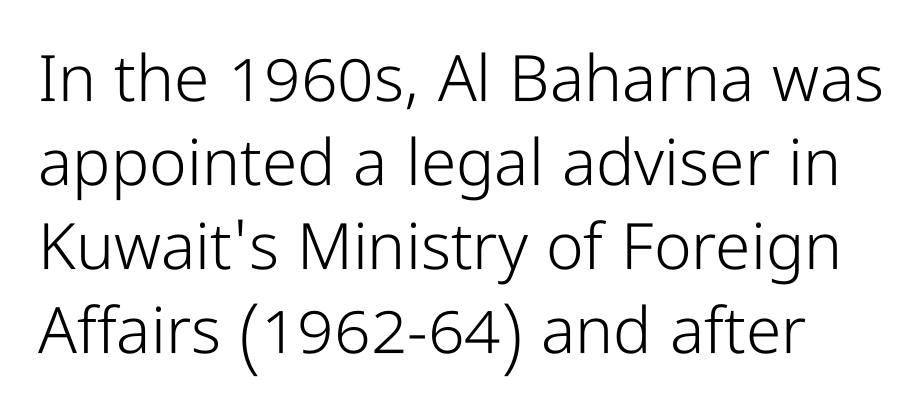
Letters rest on an invisible, unmarked baseline. This rendering leaves character spacing at its baseline value. The rows are spaced the way most documents space them. The typography opts for an upright posture over an oblique one. Heft: none added — not bold.
